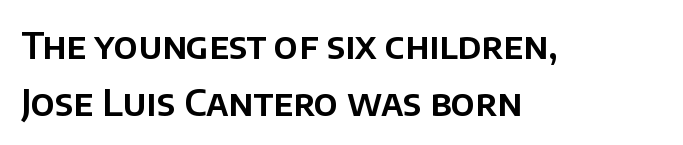
Q: Is the text italic (slanted)? A: No, it is upright.
Q: Is the typeface a serif or a sans-serif typeface? A: Sans-serif.
Q: Is the text underlined? A: No.
Q: How is the paragraph aligned? A: Left-aligned.
Q: Is the spacing between letters normal or unusually wide? A: Normal.
Q: Is the spacing between lines tight, normal or loose? A: Normal.
Q: Width (condensed, normal, or wide)? A: Normal.
Q: Stroke contrast? A: Low.
Q: x-height? A: Large.
Q: Monospaced? A: No.
